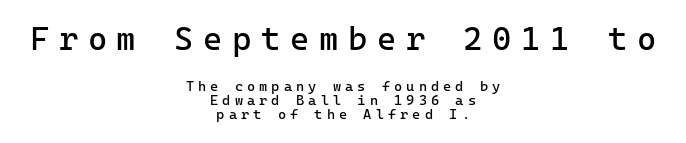
This block would grow much taller if given ordinary leading; it's compressed now. Every row of glyphs is offset so its center matches the block's center. This is sans-serif lettering, the kind often seen on screens and signage. The tracking reads as deliberately expanded to a designer's eye.
